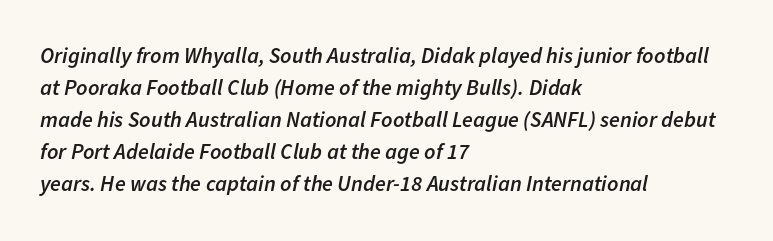
{"italic": "yes", "lean": "right", "slant_degrees": 11, "bold": "semi", "underline": "no", "align": "left", "line_spacing": "normal", "line_spacing_ratio": 1.46, "letter_spacing": "normal", "letter_spacing_em": 0.0, "glyph_px": 22}
